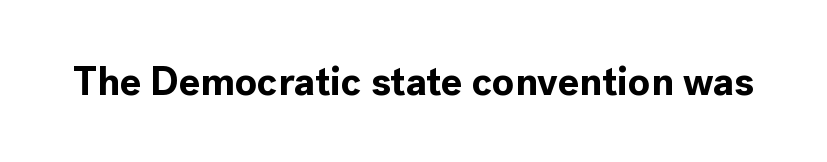
Italic: no, the glyphs are upright roman. I'd call this a sans setting — the letters go barefoot. The passage shown has conventional tracking throughout. Here the designer chose a conventional face with non-uniform glyph widths. The space directly below the letters is spotless. Weight: bold.
